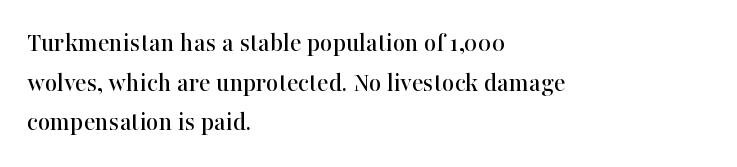
Reading down the column, the eye jumps a familiar distance to each next line. The gaps between neighbouring characters are ordinary and unremarkable. Every character sits straight up, as roman type does. These lines stack with their left ends in a neat column. Bare-footed words on every line.
